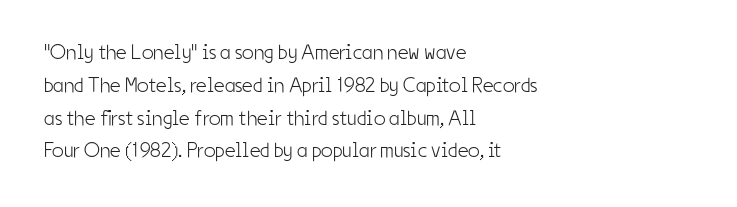
Q: Is the text bold? A: No.
Q: Is the text italic (slanted)? A: No, it is upright.
Q: Is the text underlined? A: No.
Q: How is the paragraph aligned? A: Left-aligned.
Q: Is the spacing between letters normal or unusually wide? A: Normal.
Q: Is the spacing between lines tight, normal or loose? A: Normal.
